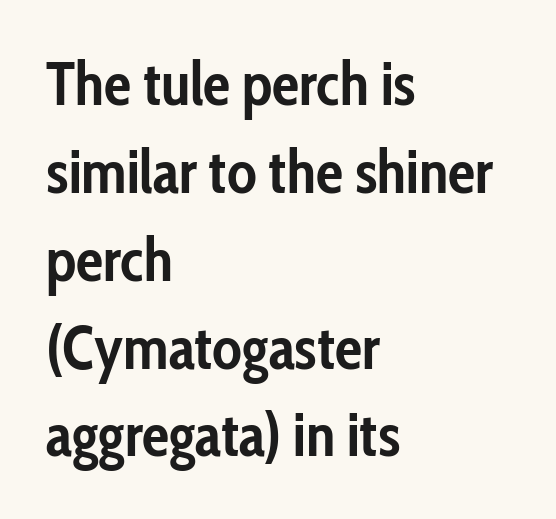
{"serif": "no", "italic": "no", "bold": "yes", "weight": "semibold", "width": "condensed", "stroke_contrast": "low", "x_height": "medium", "monospaced": "no", "underline": "no", "align": "left", "line_spacing": "normal", "line_spacing_ratio": 1.44, "letter_spacing": "normal", "letter_spacing_em": 0.0, "glyph_px": 61}
